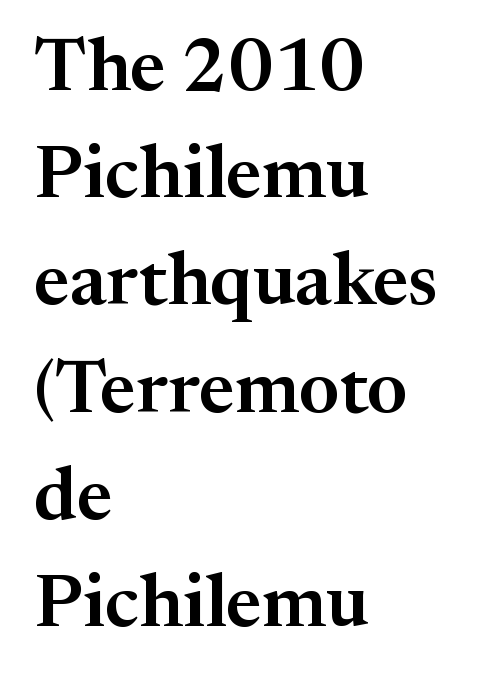
The image shows 75 px serif type, upright; set left-aligned, normal line spacing (1.43x), normal letter spacing, not underlined; medium stroke contrast and a medium x-height.
